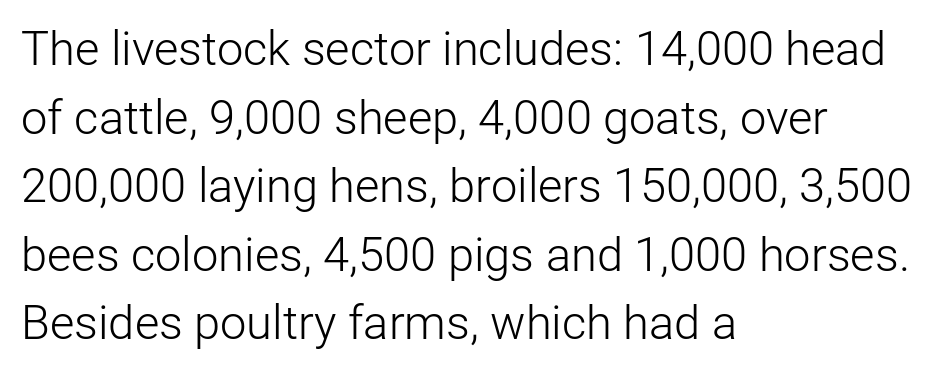
Between one letter and the next there's only the usual sliver of space. If you drew a line through each stem, it would be perfectly vertical. You could not count columns in this text — the font is proportionally spaced. Quick note: underline off.
